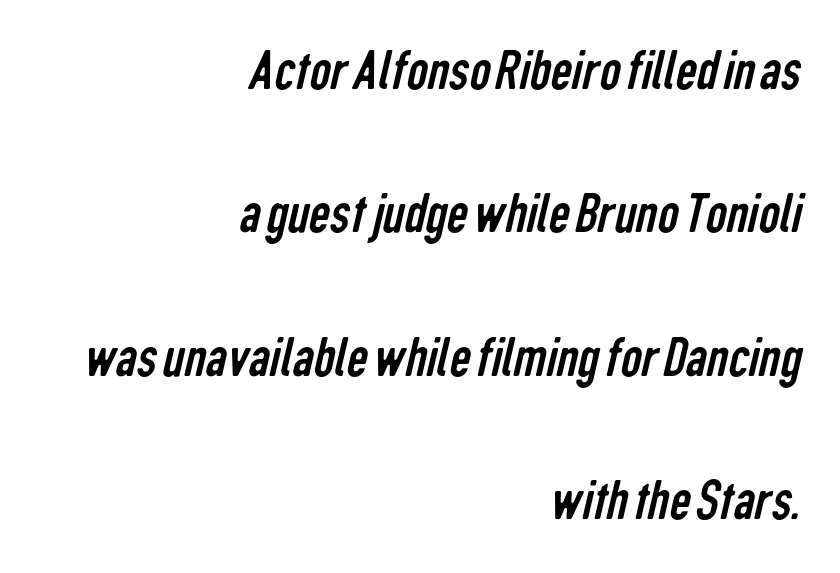
Stroke terminals: plain, sans-serif. You could not count columns in this text — the font is proportionally spaced. A student would call this right alignment; a typographer would say flush right, rag left. Horizontal bands of white between lines are thick stripes. The strip under each line holds only bare page. The letterforms sit shoulder to shoulder at normal distance.
